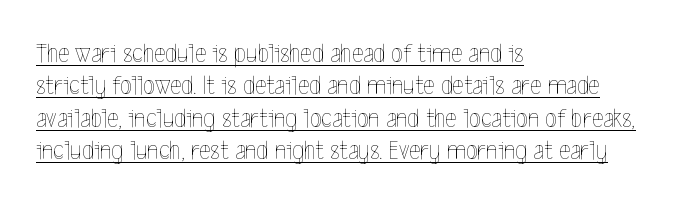
The letters look calm and open, with moderate or lighter stems. These lines were composed using upright roman letters. Between one letter and the next there's only the usual sliver of space. A baseline rule has been typeset under these characters.
